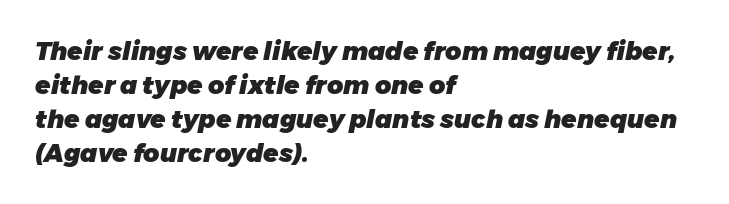
Q: Is the text bold? A: Yes.
Q: Is the text italic (slanted)? A: Yes, it leans right by about 11 degrees.
Q: Is the text underlined? A: No.
Q: How is the paragraph aligned? A: Left-aligned.
Q: Is the spacing between letters normal or unusually wide? A: Normal.
Q: Is the spacing between lines tight, normal or loose? A: Normal.
